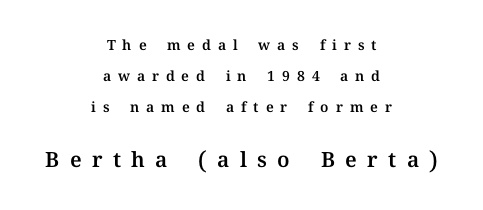
The image shows 21 px text type, upright; set centered, loose line spacing (2.21x), unusually wide letter spacing (+0.49 em), not underlined; the second (bottom) block is 1.5x larger.
